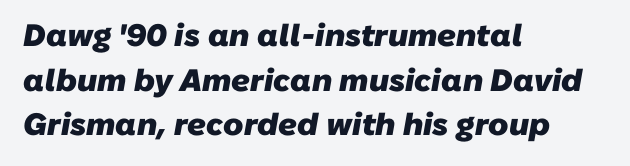
{"serif": "no", "bold": "yes", "weight": "heavy", "width": "normal", "stroke_contrast": "low", "x_height": "medium", "monospaced": "no", "underline": "no", "align": "left", "line_spacing": "normal", "line_spacing_ratio": 1.44, "letter_spacing": "normal", "letter_spacing_em": 0.0, "glyph_px": 31}
